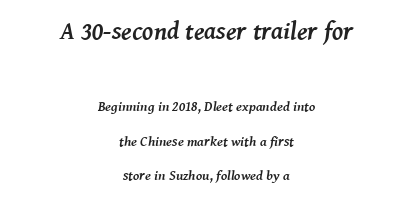
Q: Is the text bold? A: Yes.
Q: Is the text italic (slanted)? A: Yes, it leans right by about 8 degrees.
Q: Is the text underlined? A: No.
Q: How is the paragraph aligned? A: Centered.
Q: Is the spacing between letters normal or unusually wide? A: Normal.
Q: Is the spacing between lines tight, normal or loose? A: Loose.
Q: Which block of text is set in a larger size, the first (top) or the second (bottom)? A: The first (top) one.
